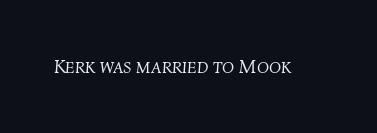
Q: Is the text bold? A: No.
Q: Is the text italic (slanted)? A: Yes, it leans right by about 4 degrees.
Q: Is the text underlined? A: No.
Q: Is the spacing between letters normal or unusually wide? A: Normal.
